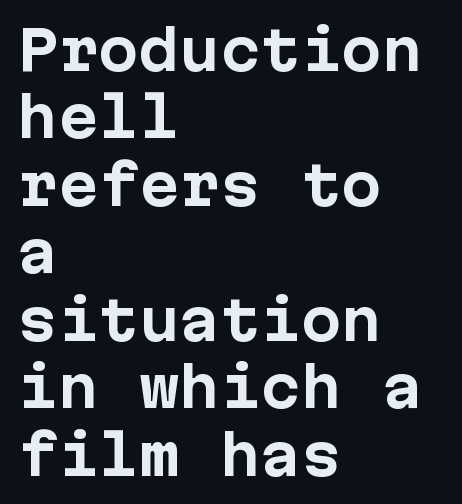
No italicization has been applied; the sample stays upright. Line starts are locked; line ends wander. Its strokes are broad and dark, the hallmark of bold type. Letter spacing: default. Is this a sans? Yes — the strokes have no serifs. The gap between lines stays unmarked.
